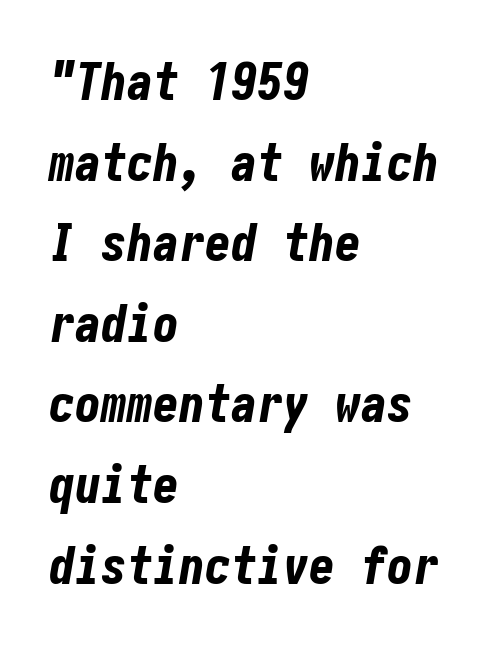
The image shows 52 px bold, condensed type, italic (leaning right); set left-aligned, normal line spacing (1.55x), normal letter spacing, not underlined; low stroke contrast and a medium x-height.
